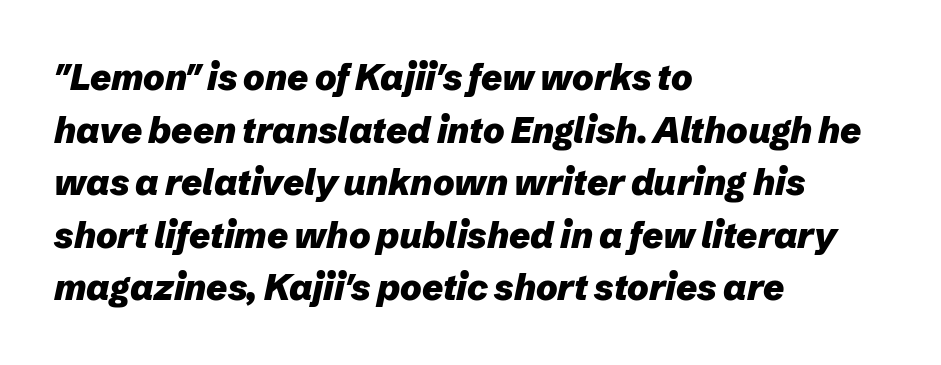
The image shows 36 px heavy type, italic (leaning right); set left-aligned, normal line spacing (1.46x), normal letter spacing, not underlined; low stroke contrast and a medium x-height.
